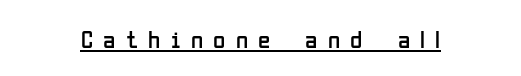
The font sits on the lighter half of the weight spectrum, regular included. Between one letter and the next there's a generous, obvious gap. Descenders here cross a horizontal rule under the line. Every stem runs plumb, perpendicular to the baseline.
